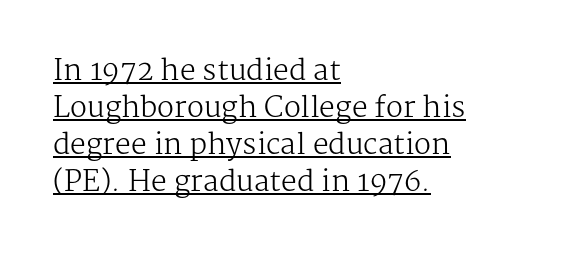
The image shows 28 px regular-weight serif type, upright; set left-aligned, normal line spacing (1.32x), normal letter spacing, underlined; medium stroke contrast and a medium x-height.
